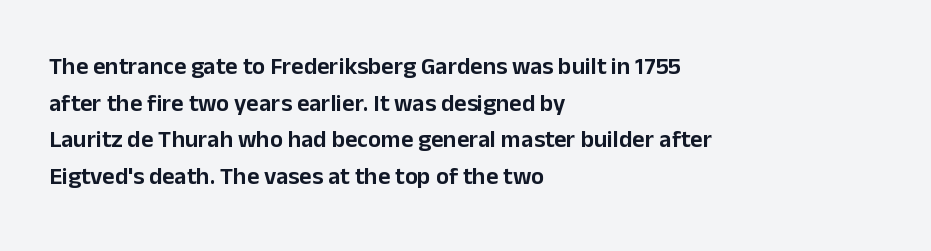
{"italic": "no", "underline": "no", "align": "left", "line_spacing": "normal", "line_spacing_ratio": 1.53, "letter_spacing": "normal", "letter_spacing_em": 0.0, "glyph_px": 24}
